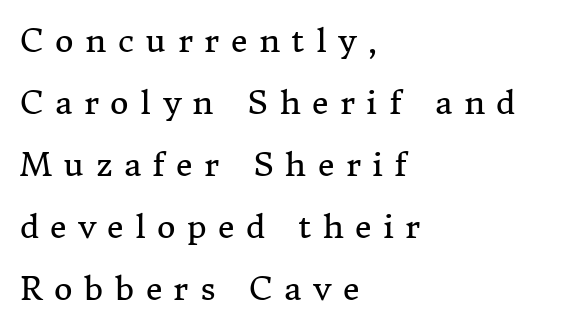
Q: Is the text bold? A: No.
Q: Is the text italic (slanted)? A: No, it is upright.
Q: Is the typeface a serif or a sans-serif typeface? A: Serif.
Q: Is the text underlined? A: No.
Q: How is the paragraph aligned? A: Left-aligned.
Q: Is the spacing between letters normal or unusually wide? A: Unusually wide.
Q: Is the spacing between lines tight, normal or loose? A: Loose.
Q: Width (condensed, normal, or wide)? A: Normal.
Q: Stroke contrast? A: Medium.
Q: x-height? A: Medium.
Q: Monospaced? A: No.
